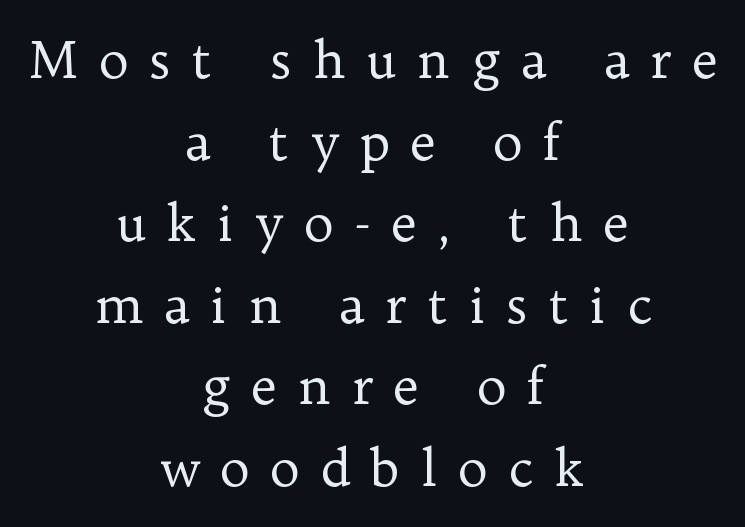
Q: Is the text bold? A: No.
Q: Is the text italic (slanted)? A: No, it is upright.
Q: Is the typeface a serif or a sans-serif typeface? A: Serif.
Q: Is the text underlined? A: No.
Q: How is the paragraph aligned? A: Centered.
Q: Is the spacing between letters normal or unusually wide? A: Unusually wide.
Q: Is the spacing between lines tight, normal or loose? A: Normal.
Q: Width (condensed, normal, or wide)? A: Normal.
Q: Stroke contrast? A: Low.
Q: x-height? A: Medium.
Q: Monospaced? A: No.
